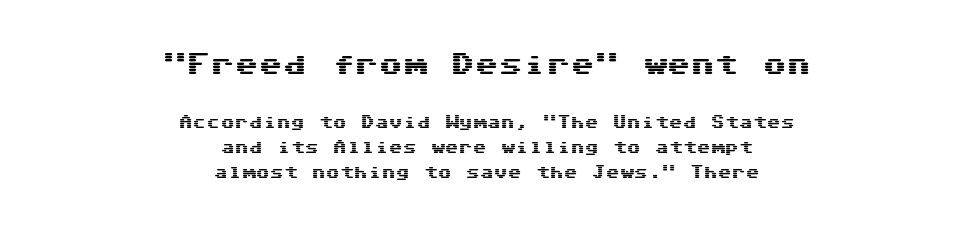
Q: Is the text italic (slanted)? A: No, it is upright.
Q: Is the text underlined? A: No.
Q: How is the paragraph aligned? A: Centered.
Q: Is the spacing between letters normal or unusually wide? A: Normal.
Q: Which block of text is set in a larger size, the first (top) or the second (bottom)? A: The first (top) one.
